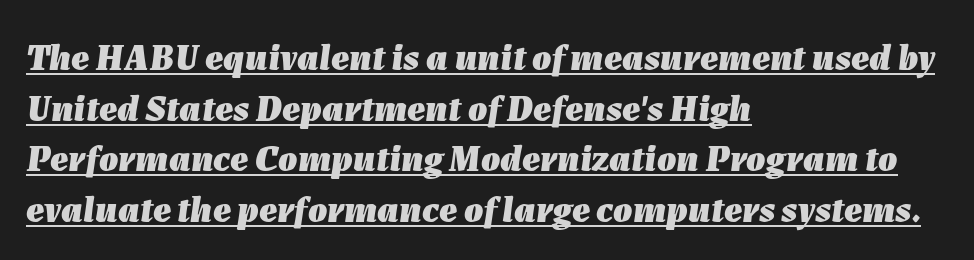
Plenty of ink on the page — the face is bold. The face used here is rendered with its standard letterfit. The rendering applies a slant to the glyphs. What's the leading like? Ordinary, nothing unusual. These lines are set flush left with a ragged right edge. The specimen includes a rule beneath the text block's lines.
